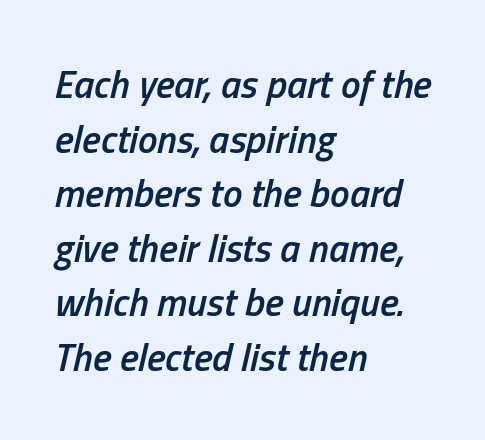
Q: Is the text bold? A: Semi-bold.
Q: Is the text italic (slanted)? A: Yes, it leans right by about 13 degrees.
Q: Is the text underlined? A: No.
Q: How is the paragraph aligned? A: Left-aligned.
Q: Is the spacing between letters normal or unusually wide? A: Normal.
Q: Is the spacing between lines tight, normal or loose? A: Normal.
Q: Width (condensed, normal, or wide)? A: Condensed.
Q: Stroke contrast? A: Low.
Q: x-height? A: Medium.
Q: Monospaced? A: No.
